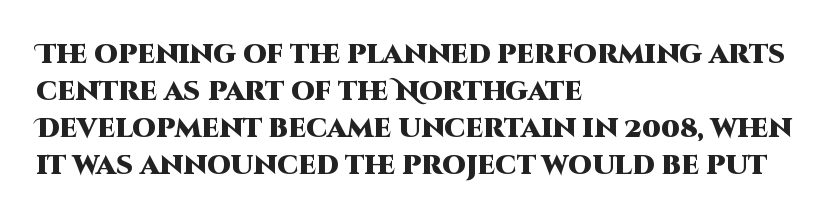
The image shows 27 px bold type, upright; set left-aligned, normal line spacing (1.37x), normal letter spacing, not underlined.
